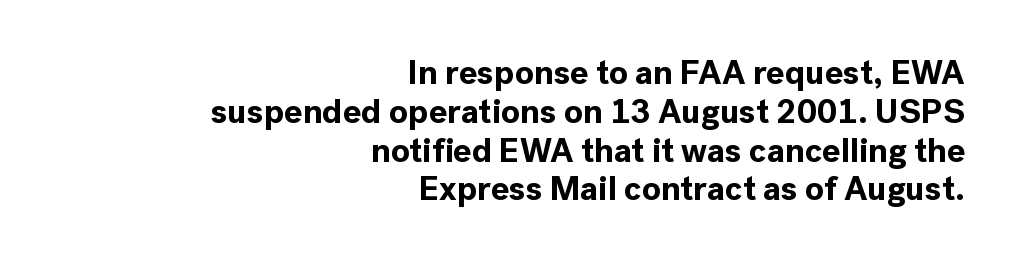
{"serif": "no", "italic": "no", "bold": "yes", "weight": "bold", "width": "normal", "x_height": "medium", "monospaced": "no", "underline": "no", "align": "right", "line_spacing": "tight", "line_spacing_ratio": 1.14, "letter_spacing": "normal", "letter_spacing_em": 0.0, "glyph_px": 34}
